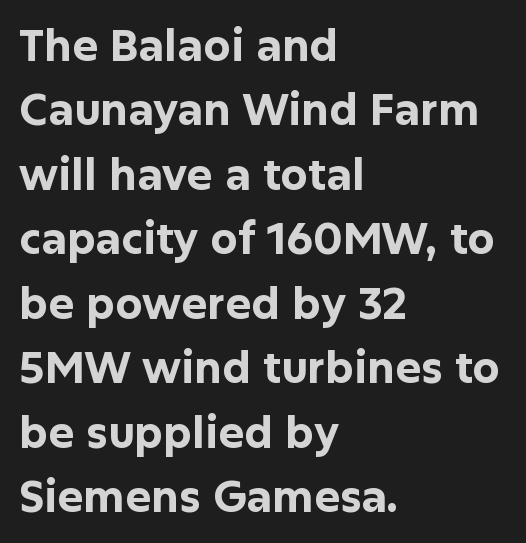
Q: Is the text bold? A: Yes.
Q: Is the text italic (slanted)? A: No, it is upright.
Q: Is the typeface a serif or a sans-serif typeface? A: Sans-serif.
Q: Is the text underlined? A: No.
Q: How is the paragraph aligned? A: Left-aligned.
Q: Is the spacing between letters normal or unusually wide? A: Normal.
Q: Is the spacing between lines tight, normal or loose? A: Normal.
Q: Width (condensed, normal, or wide)? A: Normal.
Q: Stroke contrast? A: Low.
Q: x-height? A: Medium.
Q: Monospaced? A: No.
